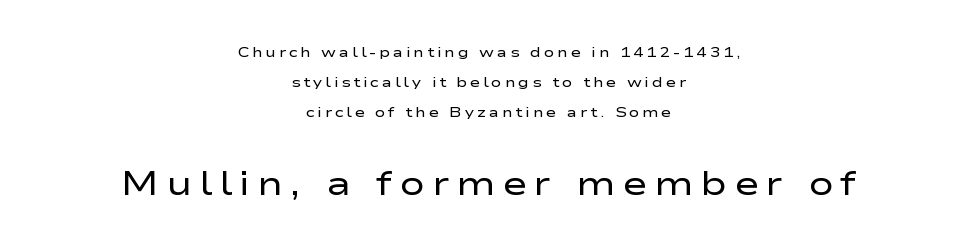
Q: Is the text bold? A: No.
Q: Is the text italic (slanted)? A: No, it is upright.
Q: Is the typeface a serif or a sans-serif typeface? A: Sans-serif.
Q: Is the text underlined? A: No.
Q: How is the paragraph aligned? A: Centered.
Q: Is the spacing between letters normal or unusually wide? A: Unusually wide.
Q: Is the spacing between lines tight, normal or loose? A: Loose.
Q: Which block of text is set in a larger size, the first (top) or the second (bottom)? A: The second (bottom) one.
Q: Width (condensed, normal, or wide)? A: Wide.
Q: Stroke contrast? A: Low.
Q: x-height? A: Medium.
Q: Monospaced? A: No.
